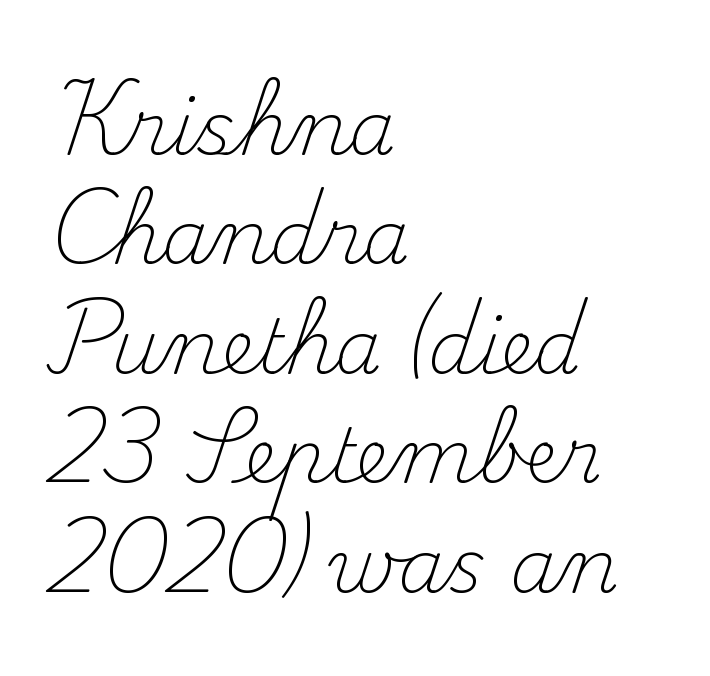
Q: Is the text bold? A: No.
Q: Is the text italic (slanted)? A: Yes.
Q: Is the typeface a serif or a sans-serif typeface? A: Serif.
Q: Is the text underlined? A: No.
Q: How is the paragraph aligned? A: Left-aligned.
Q: Is the spacing between letters normal or unusually wide? A: Normal.
Q: Is the spacing between lines tight, normal or loose? A: Normal.
Q: Width (condensed, normal, or wide)? A: Normal.
Q: Stroke contrast? A: Medium.
Q: x-height? A: Small.
Q: Monospaced? A: No.
